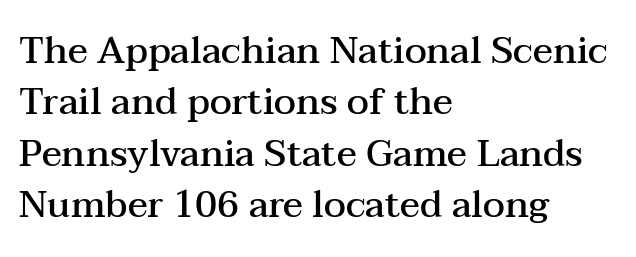
The image shows 37 px semibold, wide serif type, upright; set left-aligned, normal line spacing (1.39x), normal letter spacing, not underlined; medium stroke contrast and a medium x-height.
